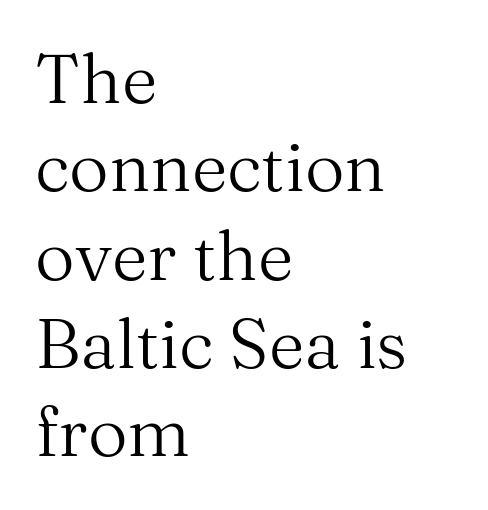
{"serif": "yes", "italic": "no", "bold": "no", "weight": "regular", "width": "normal", "stroke_contrast": "medium", "x_height": "medium", "monospaced": "no", "underline": "no", "align": "left", "line_spacing": "normal", "line_spacing_ratio": 1.28, "letter_spacing": "normal", "letter_spacing_em": 0.0, "glyph_px": 69}
